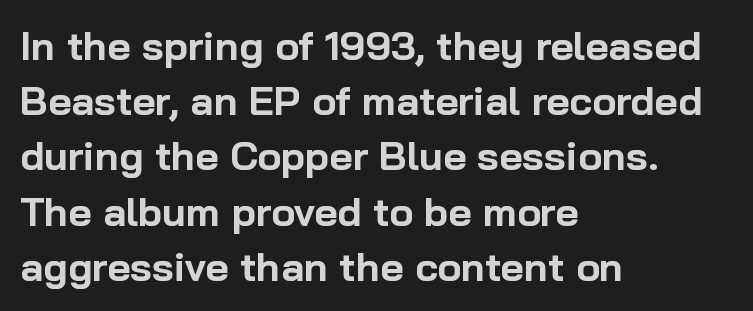
What weight is shown? A full bold with thick strokes. Type style note: lacks serifs. Short note: letters normally spaced. The specimen reads as upright at a glance. In terms of leading, this rendering sits right in the middle. Casual observation: everything's shoved over to the left.
